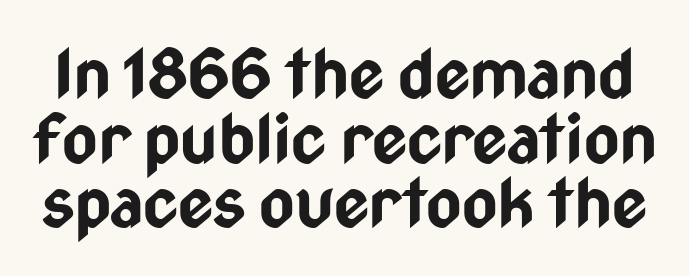
{"serif": "no", "italic": "no", "bold": "yes", "weight": "bold", "width": "condensed", "stroke_contrast": "low", "x_height": "medium", "monospaced": "no", "underline": "no", "line_spacing": "tight", "line_spacing_ratio": 0.95, "letter_spacing": "normal", "letter_spacing_em": 0.0, "glyph_px": 68}
